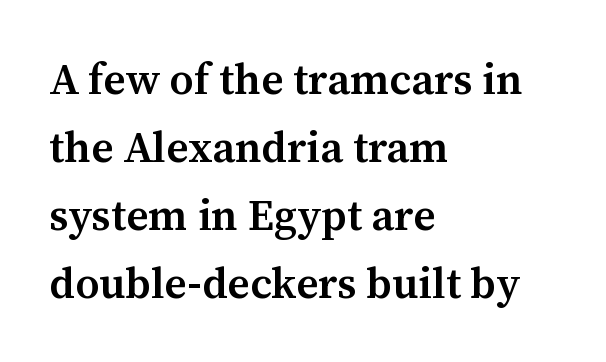
The image shows 43 px semibold serif type, upright; set left-aligned, normal line spacing (1.58x), normal letter spacing, not underlined; medium stroke contrast and a medium x-height.
